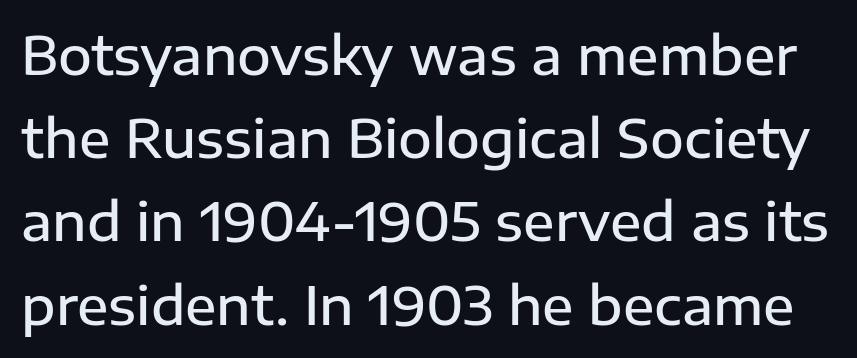
The image shows 52 px semibold sans-serif type, upright; set normal line spacing (1.6x), normal letter spacing, not underlined; low stroke contrast and a medium x-height.
